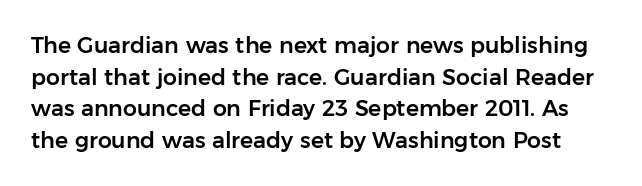
The image shows 22 px text type, upright; set normal line spacing (1.44x), normal letter spacing, not underlined.
